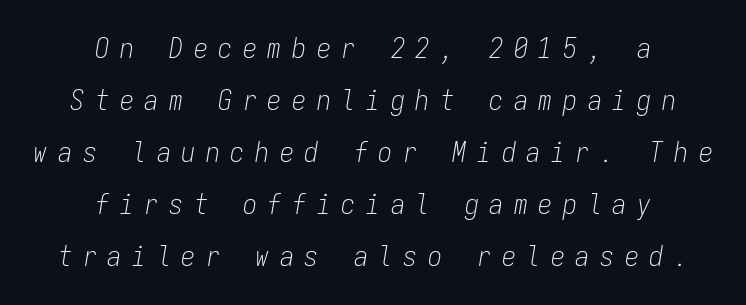
Do the characters align in a grid? Yes, the font is monospaced. Summary of weight: not heavy and not bold. Spacing between characters has been opened up far beyond the box default. The passage shown is not underscored anywhere.
